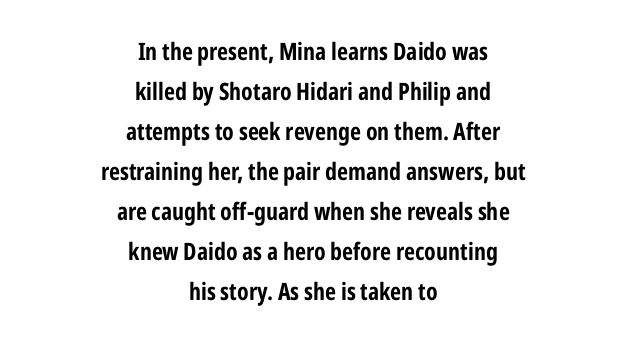
{"italic": "no", "bold": "yes", "underline": "no", "align": "center", "line_spacing": "normal", "line_spacing_ratio": 1.67, "letter_spacing": "normal", "letter_spacing_em": 0.0, "glyph_px": 24}
